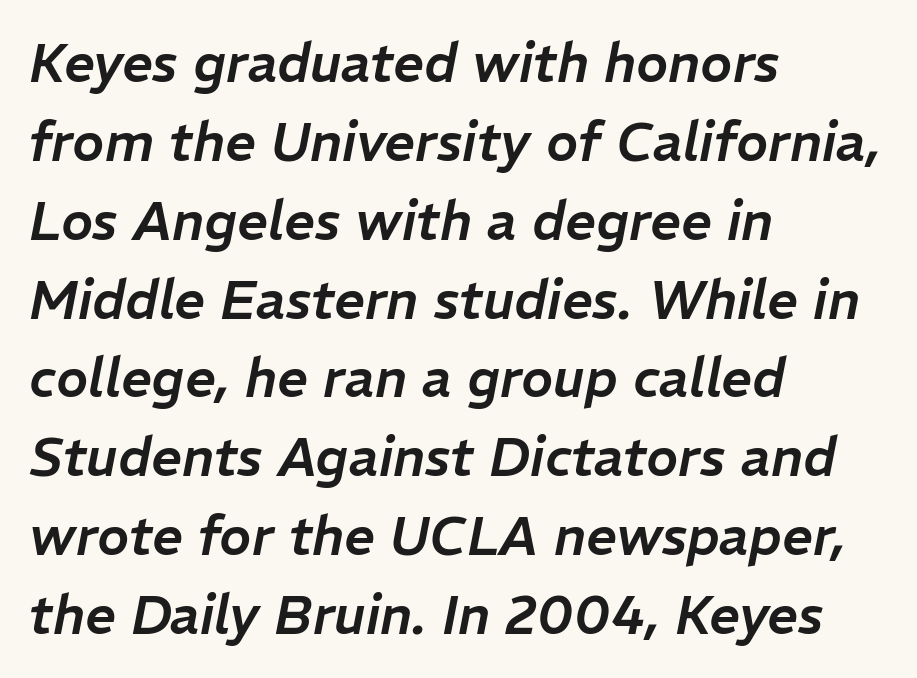
Q: Is the text italic (slanted)? A: Yes, it leans right by about 11 degrees.
Q: Is the text underlined? A: No.
Q: How is the paragraph aligned? A: Left-aligned.
Q: Is the spacing between letters normal or unusually wide? A: Normal.
Q: Is the spacing between lines tight, normal or loose? A: Normal.
Q: Width (condensed, normal, or wide)? A: Normal.
Q: Stroke contrast? A: Low.
Q: x-height? A: Medium.
Q: Monospaced? A: No.
